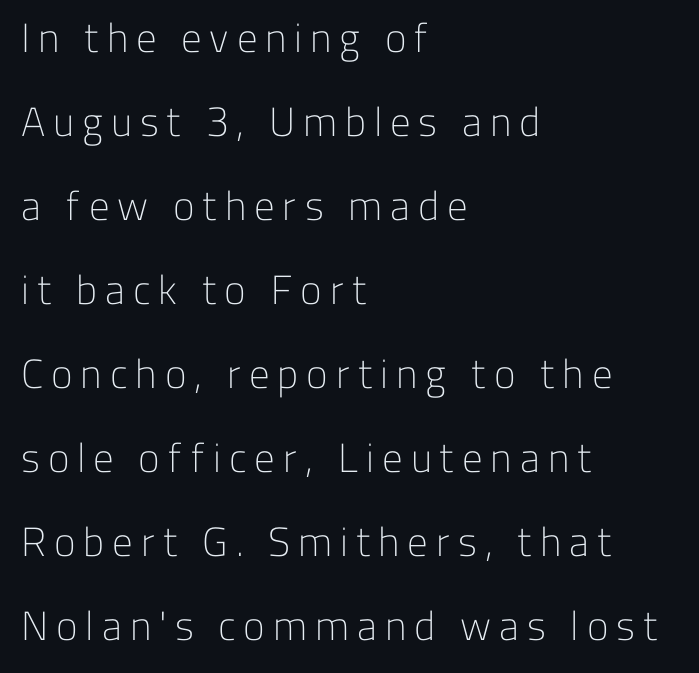
Each row of text sits above clean, open space. Stroke thickness stays within the range of a standard reading face or lighter. Look at the bottom of the vertical strokes: they stop flat, with no serifs. This sample has the flowing, uneven cadence of proportional lettering. Ascenders rise straight up at ninety degrees. The line-height multiplier appears high, well above default.
